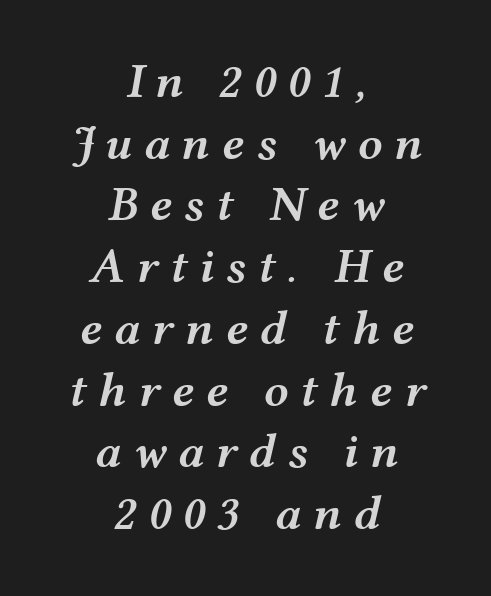
Notice how descenders clear the ascenders below comfortably — that's standard leading. The specimen reads as italic at a glance. Leftover space on each line is divided equally before and after the words. Moderately thickened strokes mark this as semibold type. The face used here is proportionally spaced, like ordinary book or web type.
